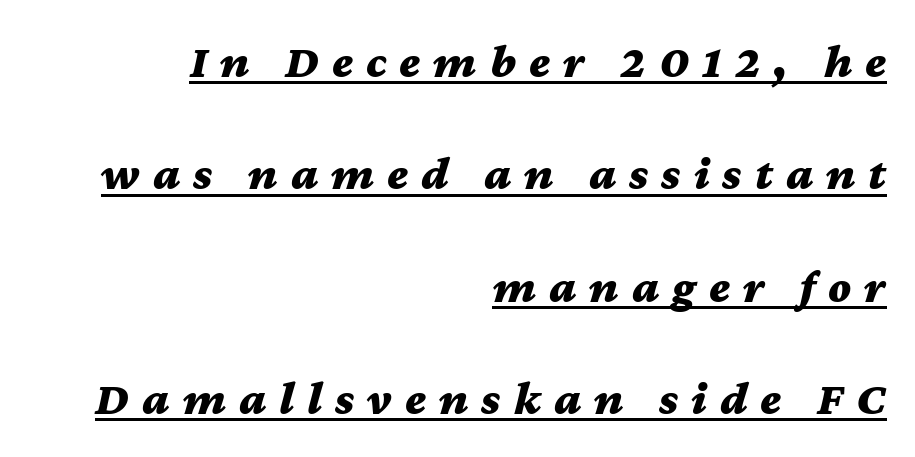
Caption: lettering with a line underneath. Substantial extra tracking has been applied to these lines. Typographic density is high because the face is bold. Every character sits at an angle, as italics do. A great deal of white space separates one row of letters from the next. The paragraph has a hard right edge and a soft left edge.
